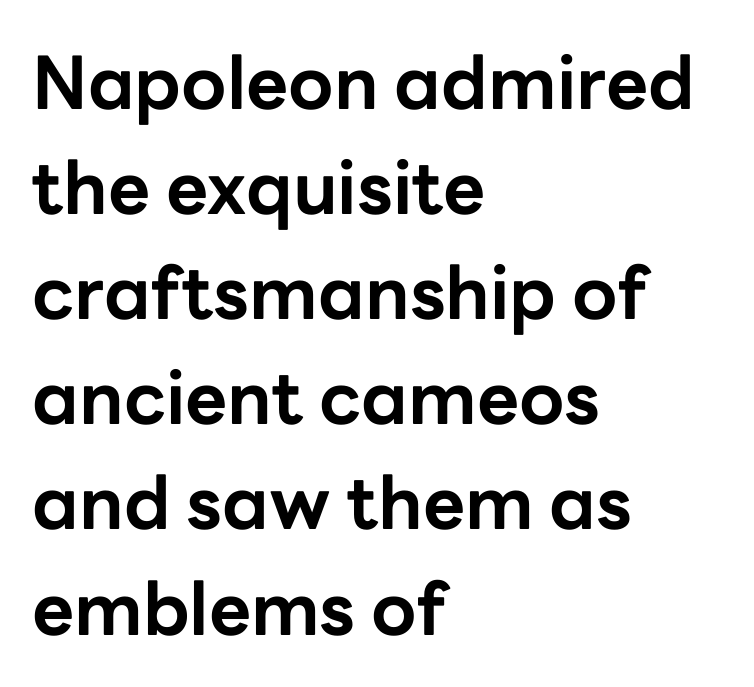
{"serif": "no", "italic": "no", "bold": "yes", "weight": "bold", "width": "normal", "stroke_contrast": "low", "x_height": "medium", "monospaced": "no", "underline": "no", "align": "left", "line_spacing": "normal", "line_spacing_ratio": 1.44, "letter_spacing": "normal", "letter_spacing_em": 0.0, "glyph_px": 73}
